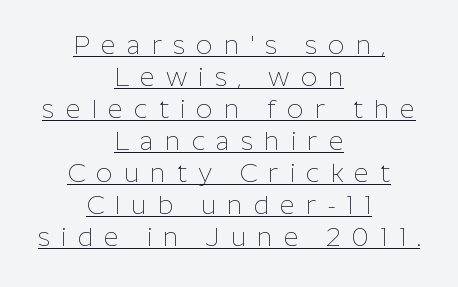
Q: Is the text bold? A: No.
Q: Is the text italic (slanted)? A: No, it is upright.
Q: Is the text underlined? A: Yes.
Q: How is the paragraph aligned? A: Centered.
Q: Is the spacing between letters normal or unusually wide? A: Unusually wide.
